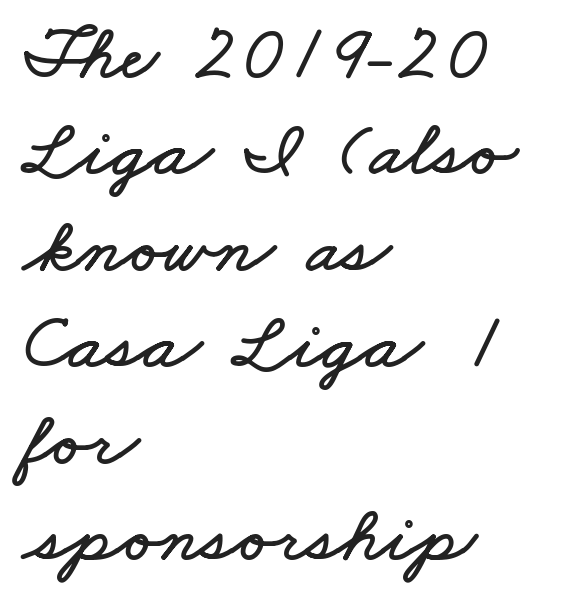
Q: Is the text underlined? A: No.
Q: How is the paragraph aligned? A: Left-aligned.
Q: Is the spacing between letters normal or unusually wide? A: Normal.
Q: Width (condensed, normal, or wide)? A: Wide.
Q: Stroke contrast? A: Low.
Q: x-height? A: Small.
Q: Monospaced? A: No.
